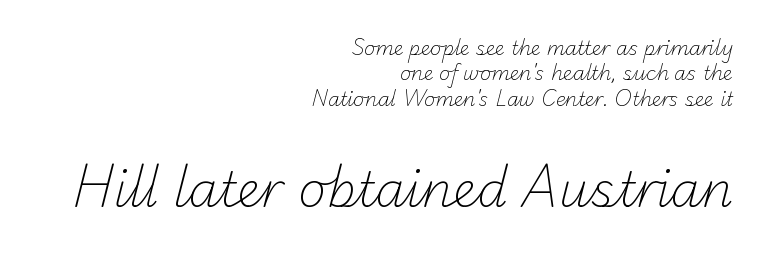
The image shows 48 px light sans-serif type; set right-aligned, normal line spacing (1.33x), normal letter spacing, not underlined; the second (bottom) block is 2.53x larger; low stroke contrast and a small x-height.
